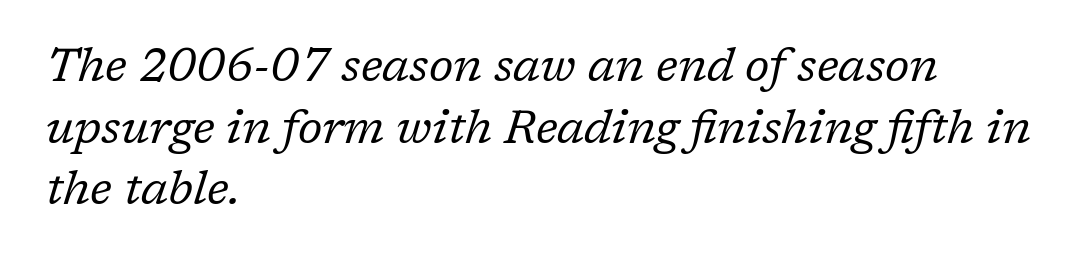
{"serif": "yes", "italic": "yes", "lean": "right", "slant_degrees": 17, "bold": "no", "weight": "regular", "width": "normal", "stroke_contrast": "low", "x_height": "medium", "monospaced": "no", "underline": "no", "align": "left", "line_spacing": "normal", "line_spacing_ratio": 1.31, "letter_spacing": "normal", "letter_spacing_em": 0.0, "glyph_px": 47}
